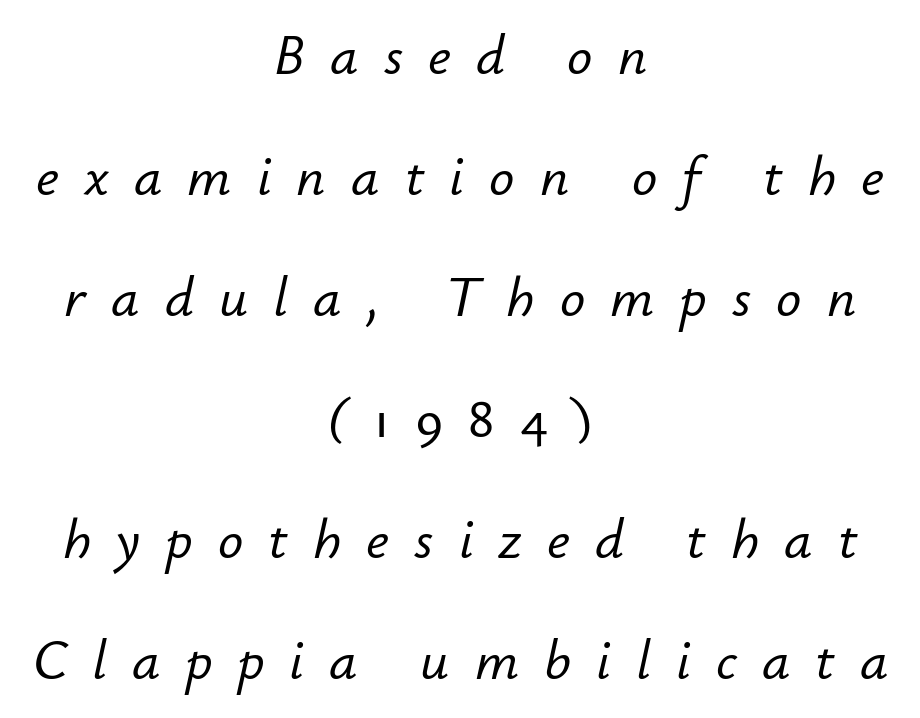
{"italic": "yes", "lean": "right", "slant_degrees": 12, "width": "normal", "stroke_contrast": "low", "x_height": "small", "monospaced": "no", "underline": "no", "align": "center", "line_spacing": "loose", "line_spacing_ratio": 2.16, "letter_spacing": "wide", "letter_spacing_em": 0.45, "glyph_px": 56}
